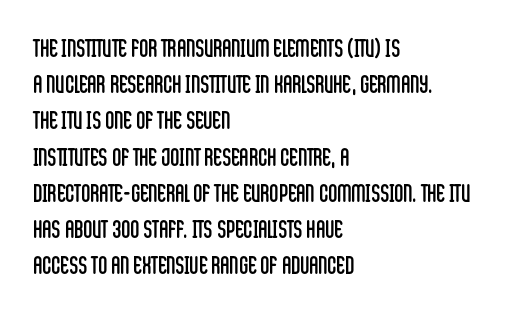
{"italic": "no", "bold": "no", "underline": "no", "align": "left", "line_spacing": "normal", "line_spacing_ratio": 1.45, "letter_spacing": "normal", "letter_spacing_em": 0.0, "glyph_px": 25}
